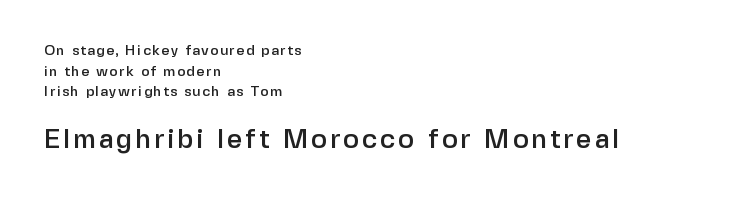
{"italic": "no", "underline": "no", "align": "left", "line_spacing": "normal", "line_spacing_ratio": 1.47, "larger_block": "second", "size_ratio": 1.93, "glyph_px": 27}
